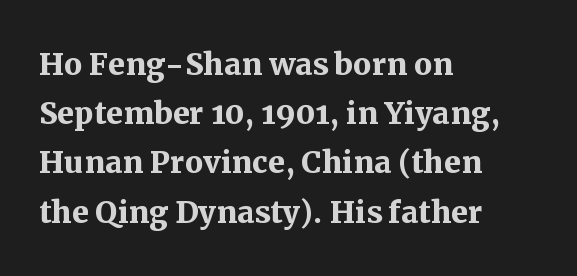
Reading down the block, your eye returns to a fixed left position each line. In terms of letterform style, serifs are clearly present. Default kerning and tracking; the words read as compact shapes. The sample has been set heavy, in full bold.
